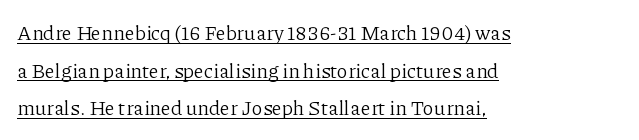
Q: Is the text bold? A: No.
Q: Is the text italic (slanted)? A: No, it is upright.
Q: Is the text underlined? A: Yes.
Q: How is the paragraph aligned? A: Left-aligned.
Q: Is the spacing between letters normal or unusually wide? A: Normal.
